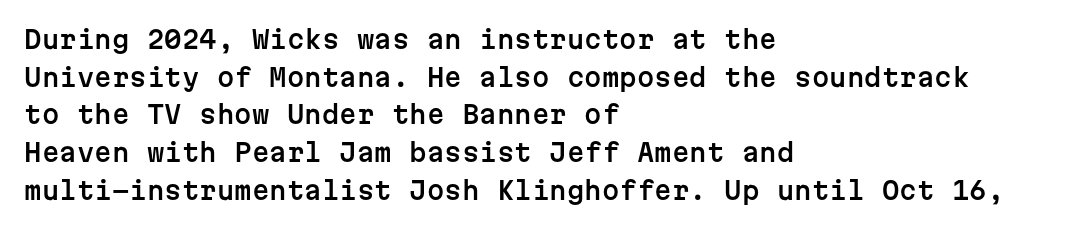
Descender tails drop into unmarked territory. If you drew a ruler down the left edge, every line would touch it. Nope, not italic — everything's standing straight. Successive baselines arrive at the customary interval. Tracking value appears to be zero — textbook default spacing.
